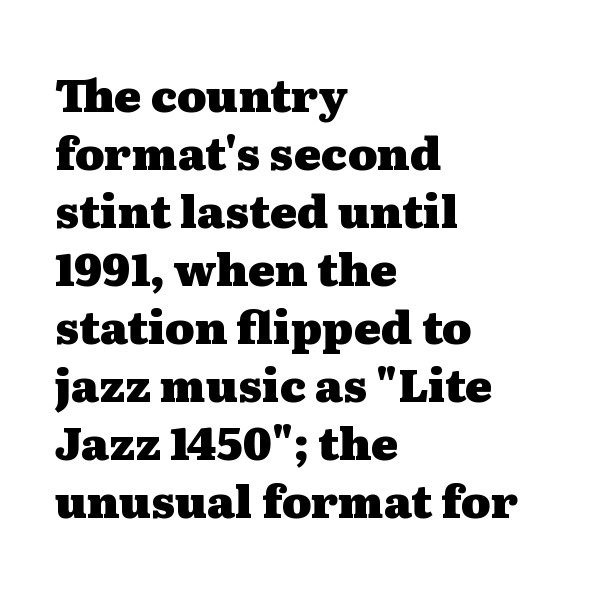
Heft: maximum for text — a bold. Line beginnings align vertically; line endings do not. Underline: absent. Spacing between characters is what you'd get straight out of the box. Italic? Not at all — the glyphs are vertical. I'd call this a serif setting — the letters wear small feet.
